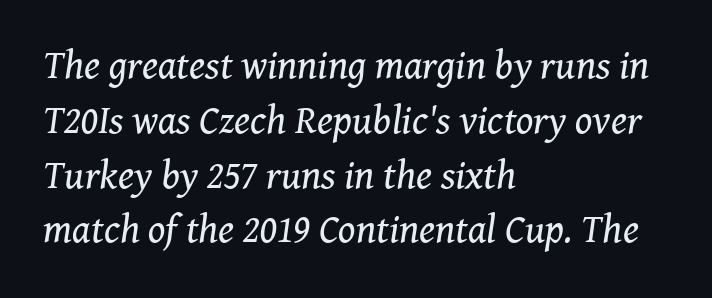
Rendered with sloped, italic letterforms. The typesetting does not lean heavy: it is not bold. The rows are spaced the way most documents space them. This sample uses plain, unmodified letter spacing. Decoration check: the copy has no underline. The characters display serif detailing at their extremities.
